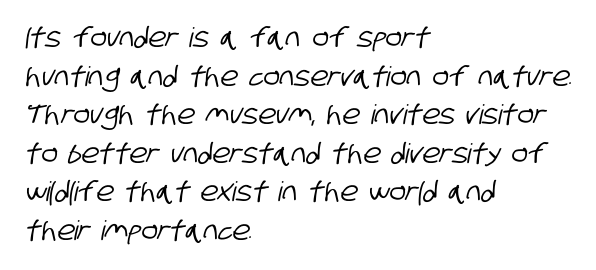
Check the space under the baseline: it is left empty. Alignment: flush left. Default kerning and tracking; the words read as compact shapes. One glance says typical: line gaps are just what's usual.
